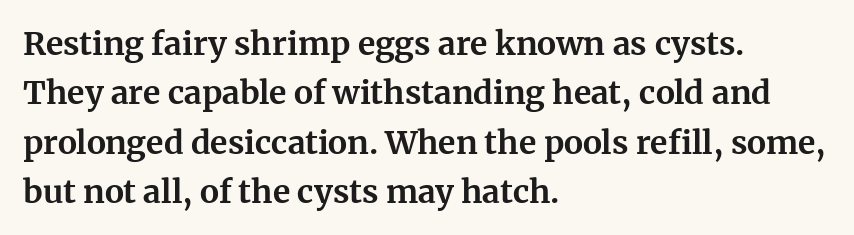
The lettering stays uniformly vertical, giving the passage a roman look. Descender tails drop into unmarked territory. All the whitespace from short lines collects on the right. Vertical spacing — default.
